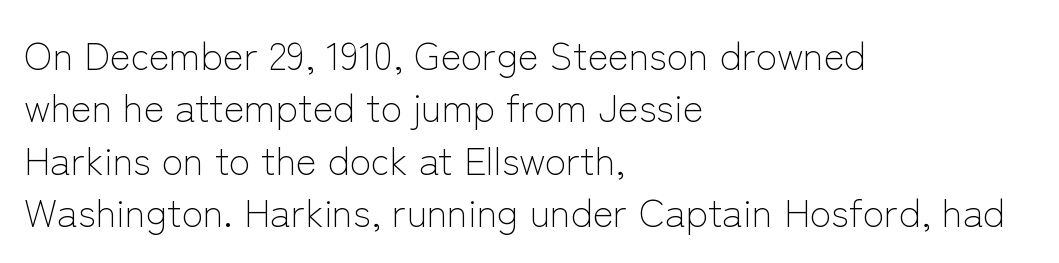
The image shows 39 px light sans-serif type, upright; set left-aligned, normal line spacing (1.34x), normal letter spacing, not underlined; low stroke contrast and a medium x-height.
